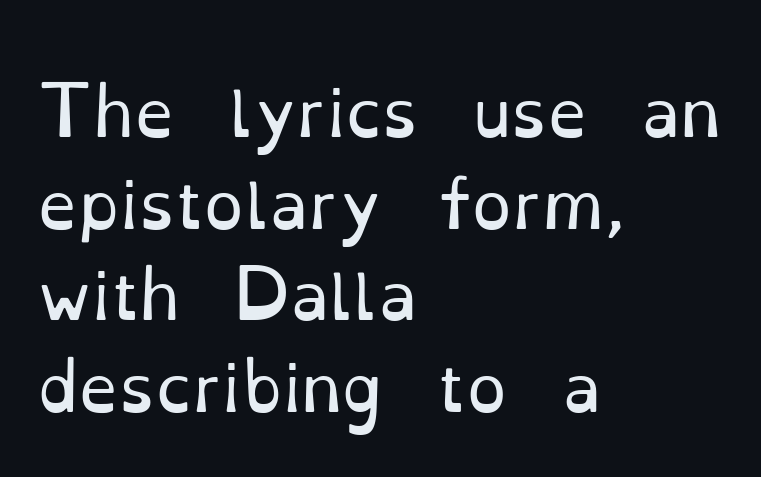
Designer's note — italics off, roman on. Proportional: the letters do not fall into vertical columns. Students, observe: this is what conventionally led text looks like. Vertical stems look standard width or narrower in stroke.
